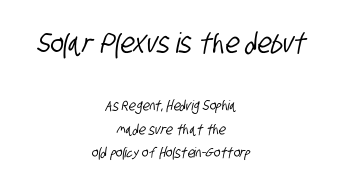
The image shows 28 px condensed sans-serif type; set centered, normal line spacing (1.68x), normal letter spacing, not underlined; the first (top) block is 2.0x larger; low stroke contrast and a large x-height.
